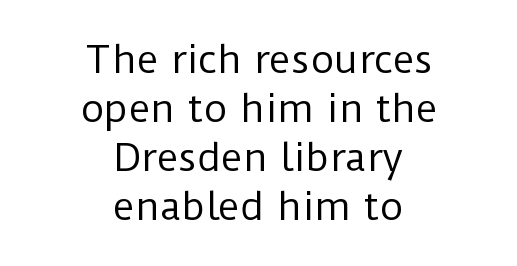
{"serif": "no", "italic": "no", "bold": "no", "weight": "regular", "width": "normal", "stroke_contrast": "low", "x_height": "medium", "monospaced": "no", "underline": "no", "align": "center", "line_spacing": "normal", "line_spacing_ratio": 1.32, "letter_spacing": "normal", "letter_spacing_em": 0.0, "glyph_px": 37}
